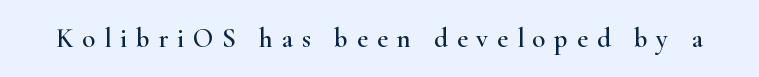
Q: Is the text italic (slanted)? A: No, it is upright.
Q: Is the text underlined? A: No.
Q: Is the spacing between letters normal or unusually wide? A: Unusually wide.
